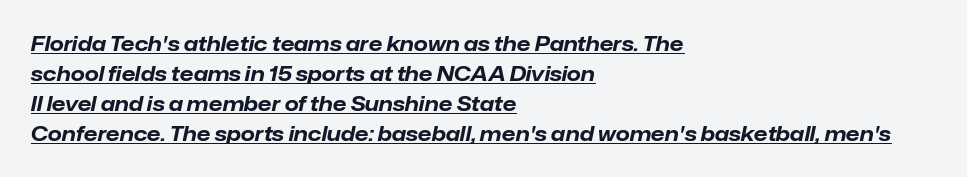
{"italic": "yes", "lean": "right", "slant_degrees": 12, "bold": "yes", "underline": "yes", "align": "left", "line_spacing": "normal", "line_spacing_ratio": 1.5, "letter_spacing": "normal", "letter_spacing_em": 0.0, "glyph_px": 20}
